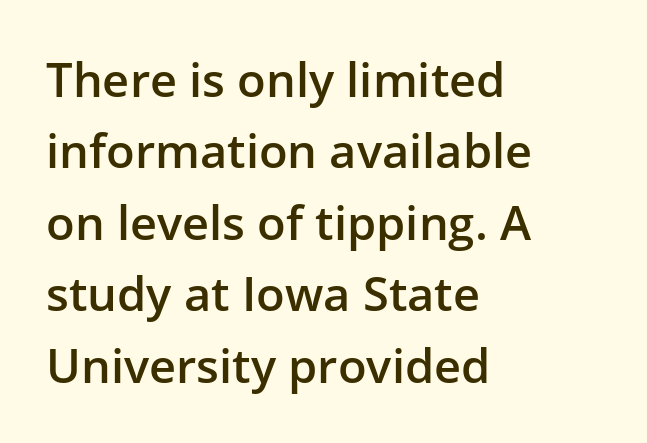
{"serif": "no", "italic": "no", "bold": "semi", "weight": "semibold", "width": "normal", "stroke_contrast": "low", "x_height": "medium", "monospaced": "no", "underline": "no", "align": "left", "line_spacing": "normal", "line_spacing_ratio": 1.52, "letter_spacing": "normal", "letter_spacing_em": 0.0, "glyph_px": 47}
